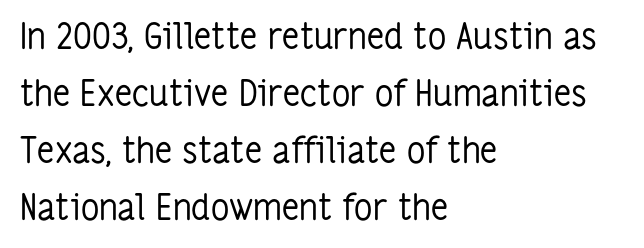
The image shows 36 px regular-weight, condensed sans-serif type, upright; set left-aligned, normal line spacing (1.58x), normal letter spacing, not underlined; low stroke contrast and a medium x-height.
